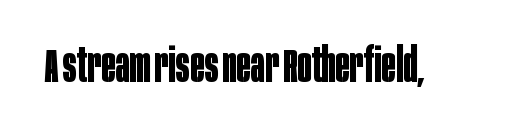
The letters advance in unequal steps, a hallmark of proportional type. I'd call this a sans setting — the letters go barefoot. The font is running at its bold setting. This sample uses plain, unmodified letter spacing.
